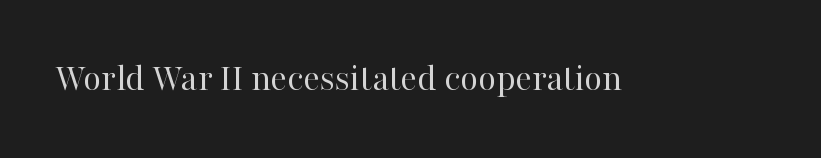
The image shows 39 px regular-weight serif type, upright; set normal letter spacing, not underlined; high stroke contrast and a medium x-height.
